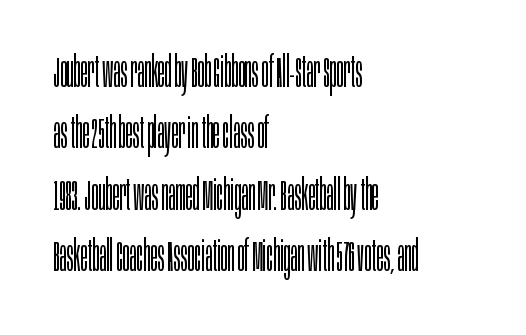
{"serif": "no", "italic": "no", "bold": "no", "weight": "light", "width": "condensed", "stroke_contrast": "low", "x_height": "large", "monospaced": "no", "underline": "no", "align": "left", "line_spacing": "normal", "line_spacing_ratio": 1.46, "letter_spacing": "normal", "letter_spacing_em": 0.0, "glyph_px": 42}
